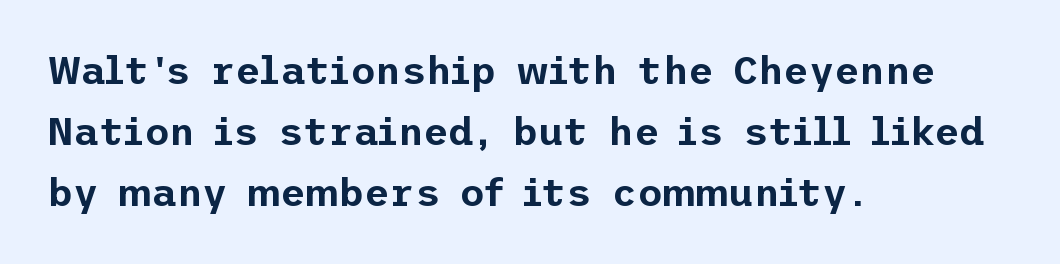
Q: Is the text italic (slanted)? A: No, it is upright.
Q: Is the typeface a serif or a sans-serif typeface? A: Sans-serif.
Q: Is the text underlined? A: No.
Q: How is the paragraph aligned? A: Left-aligned.
Q: Is the spacing between letters normal or unusually wide? A: Normal.
Q: Is the spacing between lines tight, normal or loose? A: Normal.
Q: Width (condensed, normal, or wide)? A: Normal.
Q: Stroke contrast? A: Low.
Q: x-height? A: Medium.
